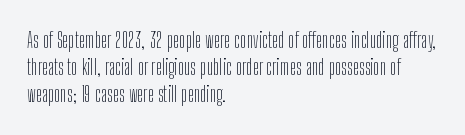
The image shows 21 px text type, upright; set left-aligned, normal line spacing (1.29x), normal letter spacing, not underlined.
